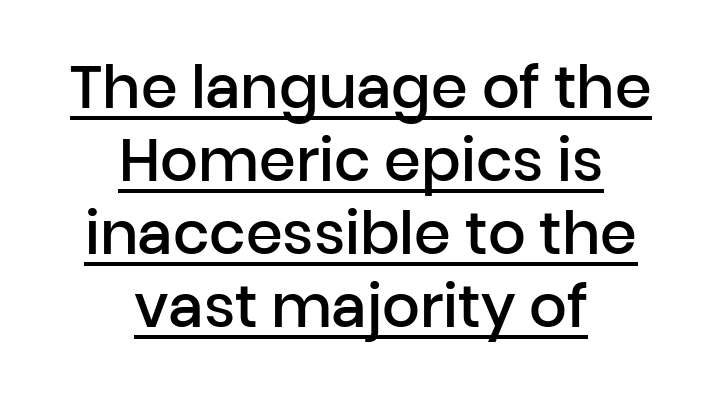
If you folded the block vertically in half, each line would mirror itself in length. Compared with an ordinary text face, these strokes are moderately heavier — a semibold. Decoration check: the copy is underlined. This rendering leaves character spacing at its baseline value. Posture: vertical.
